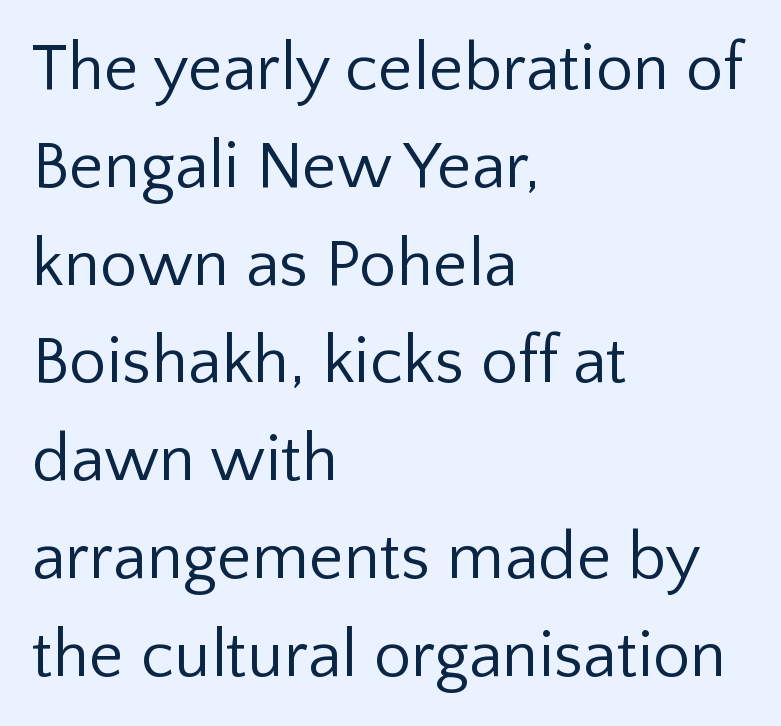
{"serif": "no", "italic": "no", "bold": "no", "weight": "regular", "width": "normal", "stroke_contrast": "low", "x_height": "medium", "monospaced": "no", "underline": "no", "align": "left", "line_spacing": "normal", "line_spacing_ratio": 1.46, "letter_spacing": "normal", "letter_spacing_em": 0.0, "glyph_px": 67}
